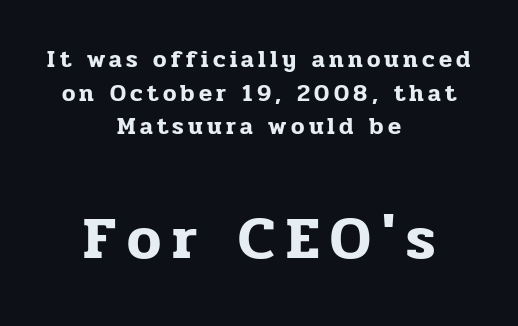
The image shows 61 px serif type, upright; set centered, normal line spacing (1.4x), not underlined; the second (bottom) block is 2.54x larger; low stroke contrast and a medium x-height.
